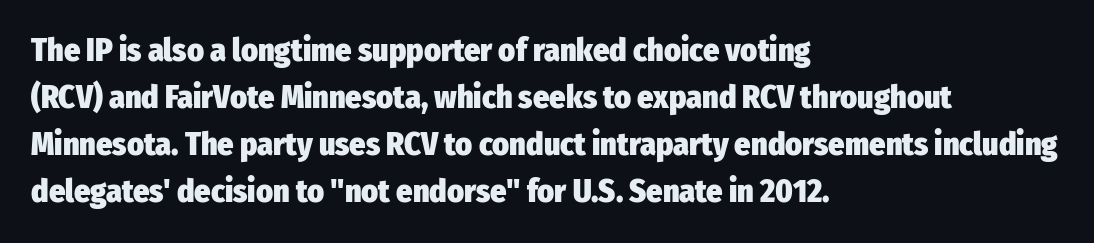
This sample is left-justified, so line endings fall wherever the words run out. Only glyphs here, with clear space below each row. Bold? Absolutely — the strokes are thick and heavy. A typesetter would call this zero additional tracking. Font category for this specimen: sans-serif.
